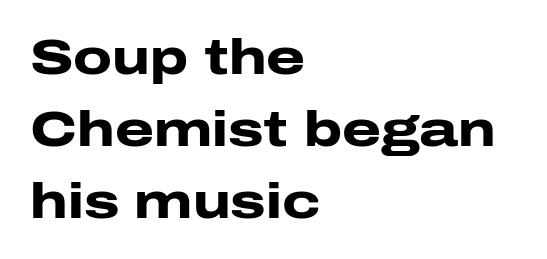
{"serif": "no", "italic": "no", "bold": "yes", "weight": "heavy", "width": "wide", "stroke_contrast": "low", "x_height": "medium", "monospaced": "no", "underline": "no", "align": "left", "line_spacing": "normal", "line_spacing_ratio": 1.44, "letter_spacing": "normal", "letter_spacing_em": 0.0, "glyph_px": 50}
